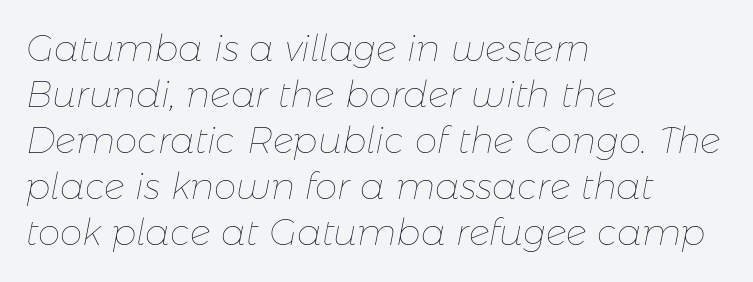
{"italic": "yes", "lean": "right", "slant_degrees": 11, "bold": "no", "weight": "thin", "width": "normal", "stroke_contrast": "low", "x_height": "medium", "monospaced": "no", "underline": "no", "align": "left", "line_spacing": "normal", "line_spacing_ratio": 1.28, "letter_spacing": "normal", "letter_spacing_em": 0.0, "glyph_px": 36}
